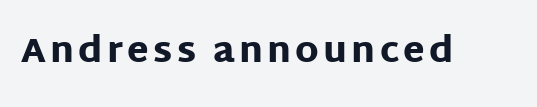
Q: Is the text bold? A: Yes.
Q: Is the text italic (slanted)? A: No, it is upright.
Q: Is the typeface a serif or a sans-serif typeface? A: Sans-serif.
Q: Is the text underlined? A: No.
Q: Width (condensed, normal, or wide)? A: Normal.
Q: Stroke contrast? A: Low.
Q: x-height? A: Large.
Q: Monospaced? A: No.
